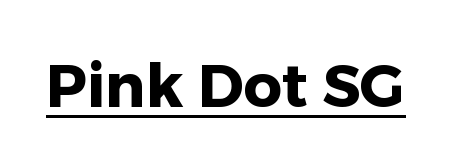
This is the regular roman posture of the typeface. In terms of letterspacing, this is plain default setting. Here the designer chose a conventional face with non-uniform glyph widths. Underlining? Definitely there. Does the type have serifs? No, each stem ends abruptly.
